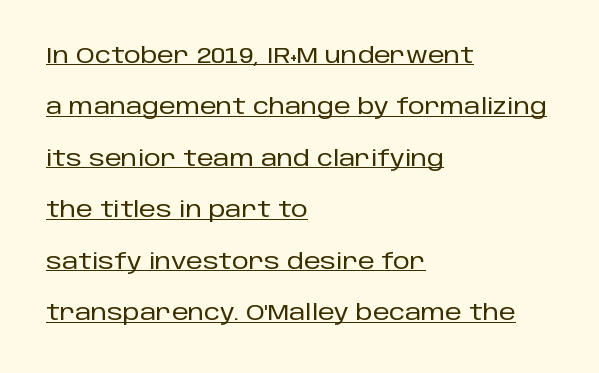
The image shows 21 px text type, upright; set left-aligned, loose line spacing (2.45x), normal letter spacing, underlined.
